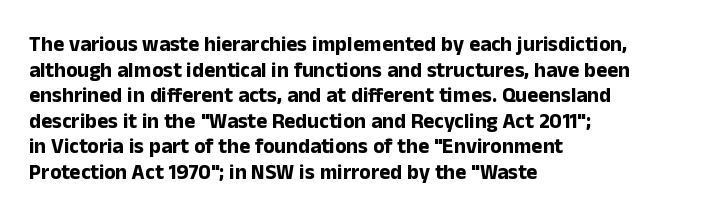
Q: Is the text bold? A: Yes.
Q: Is the text italic (slanted)? A: No, it is upright.
Q: Is the text underlined? A: No.
Q: How is the paragraph aligned? A: Left-aligned.
Q: Is the spacing between letters normal or unusually wide? A: Normal.
